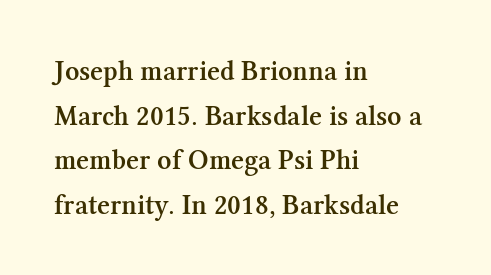
Q: Is the text bold? A: Semi-bold.
Q: Is the text italic (slanted)? A: No, it is upright.
Q: Is the typeface a serif or a sans-serif typeface? A: Serif.
Q: Is the text underlined? A: No.
Q: How is the paragraph aligned? A: Left-aligned.
Q: Is the spacing between letters normal or unusually wide? A: Normal.
Q: Is the spacing between lines tight, normal or loose? A: Normal.
Q: Width (condensed, normal, or wide)? A: Normal.
Q: Stroke contrast? A: Medium.
Q: x-height? A: Medium.
Q: Monospaced? A: No.
